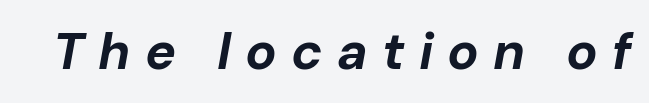
The image shows 52 px bold type, italic (leaning right); set unusually wide letter spacing (+0.27 em), not underlined; low stroke contrast and a medium x-height.
